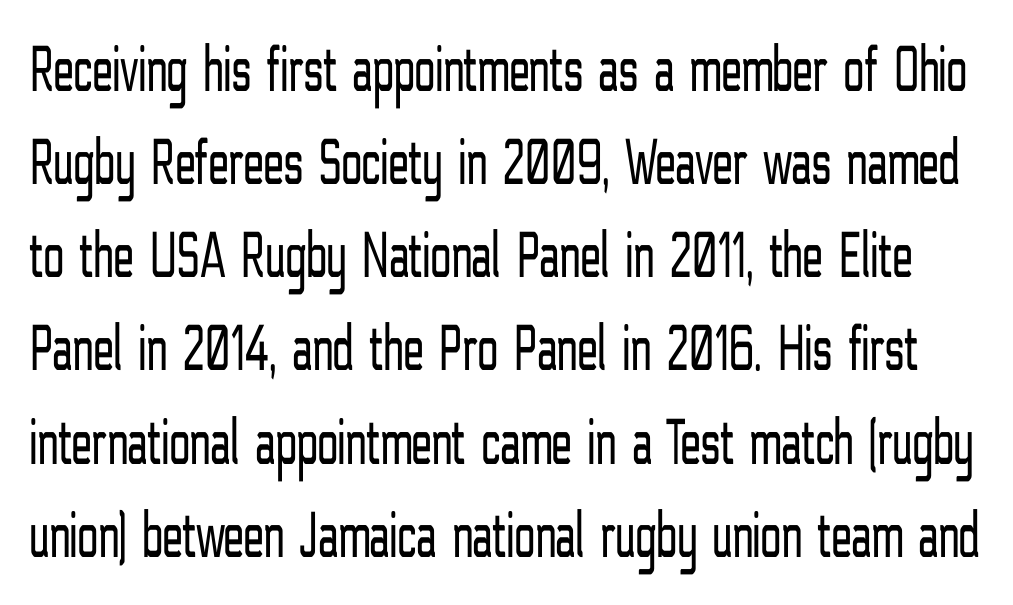
{"serif": "no", "italic": "no", "bold": "no", "weight": "light", "width": "condensed", "stroke_contrast": "low", "x_height": "medium", "monospaced": "no", "underline": "no", "line_spacing": "normal", "line_spacing_ratio": 1.39, "letter_spacing": "normal", "letter_spacing_em": 0.0, "glyph_px": 67}
